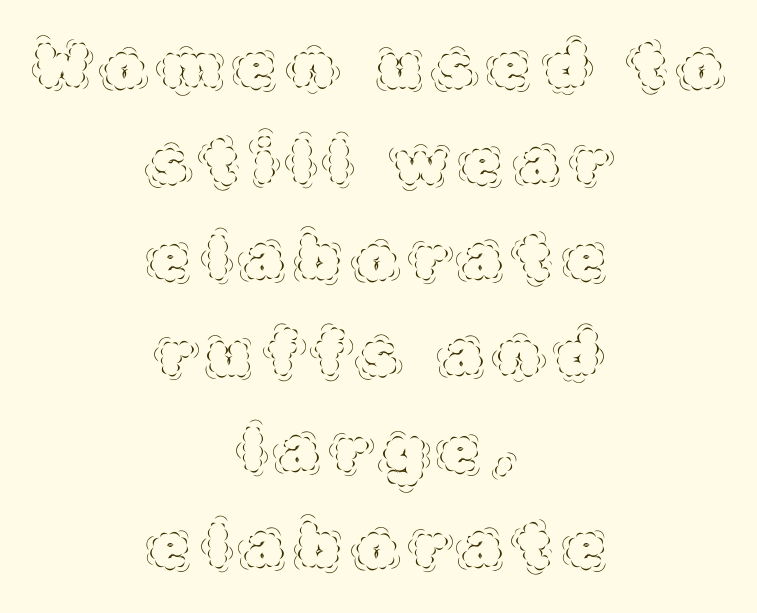
Q: Is the text bold? A: No.
Q: Is the text italic (slanted)? A: No, it is upright.
Q: Is the text underlined? A: No.
Q: How is the paragraph aligned? A: Centered.
Q: Is the spacing between letters normal or unusually wide? A: Unusually wide.
Q: Is the spacing between lines tight, normal or loose? A: Normal.
Q: Width (condensed, normal, or wide)? A: Normal.
Q: x-height? A: Large.
Q: Monospaced? A: No.
